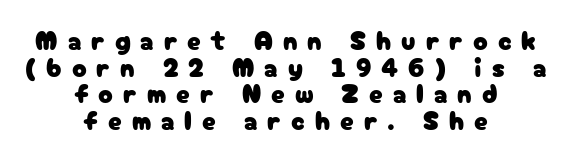
The leading is snug, giving the passage a crowded texture. Someone cranked the tracking dial way up on this one. Every character sits straight up, as roman type does. Any mark beneath the type? The region is blank. The setting favours the middle, as headings and verse often do.
